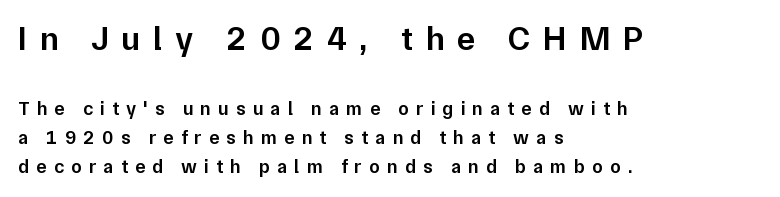
Decoration check: the copy has no underline. Is this a fixed-width face? No — the glyphs have proportional, varying widths. These lines were composed using upright roman letters. Baseline-to-baseline distance is the conventional proportion of letter height.
